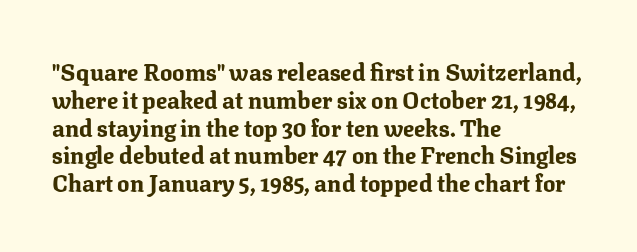
Short and long lines alike share a common starting point at left. Unlike italic type, these characters show no tilt at all. The passage shown is emphatically bold. The face used here is rendered with its standard letterfit. The space beneath each line is pristine and unruled.
